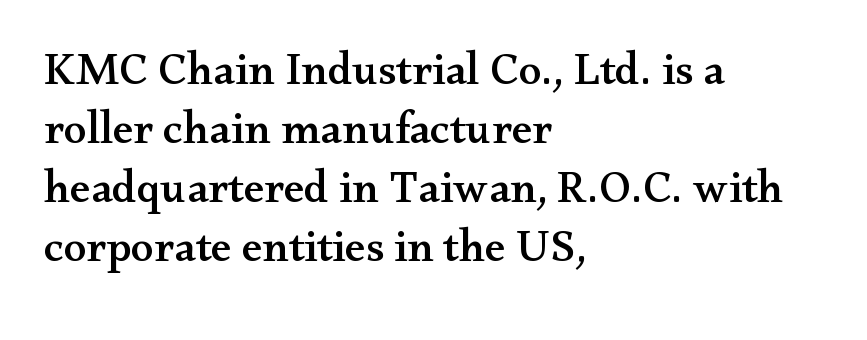
Observe the ordinary spacing: letters are neighbours, not strangers. No italicization has been applied; the sample stays upright. Proportional: the letters do not fall into vertical columns. Words float on clear page, feet unadorned.
